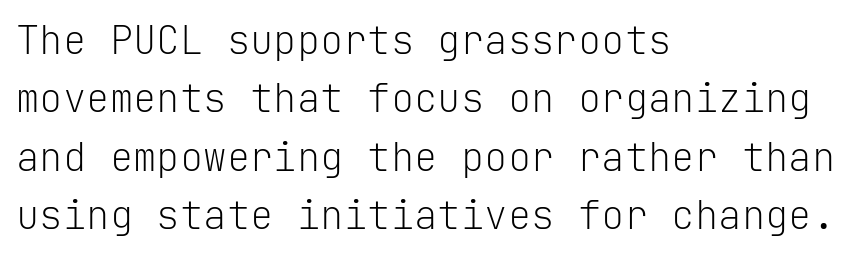
These lines stack with their left ends in a neat column. Students, observe: this is what conventionally led text looks like. Weight: in the light-to-regular range. Serif or sans? Sans — the stroke terminals are bare. Quick note: not italic, upright. You could call the tracking neutral — neither tight nor loose.
